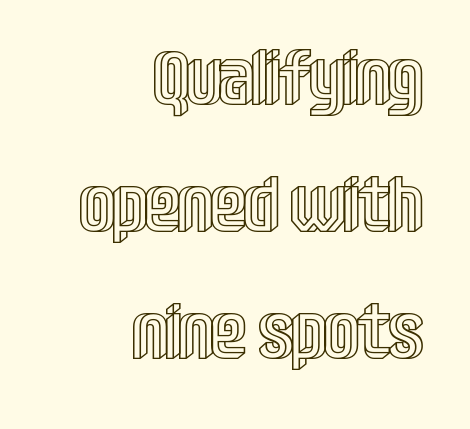
The lettering stays uniformly vertical, giving the passage a roman look. Horizontal bands of white between lines are of average thickness. Just letters on the line, the space beneath them empty. Short note: letters normally spaced. These lines are set flush right with a ragged left edge.
